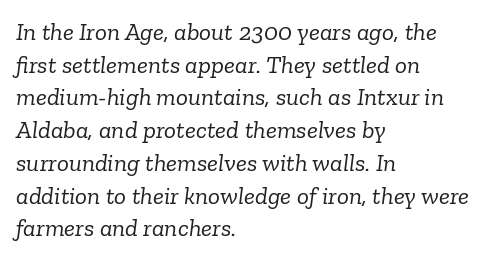
The image shows 25 px text type, italic (leaning right); set left-aligned, normal line spacing (1.31x), normal letter spacing, not underlined.
